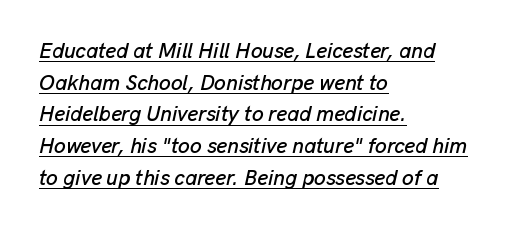
The image shows 21 px text type, italic (leaning right); set left-aligned, normal line spacing (1.51x), normal letter spacing, underlined.
